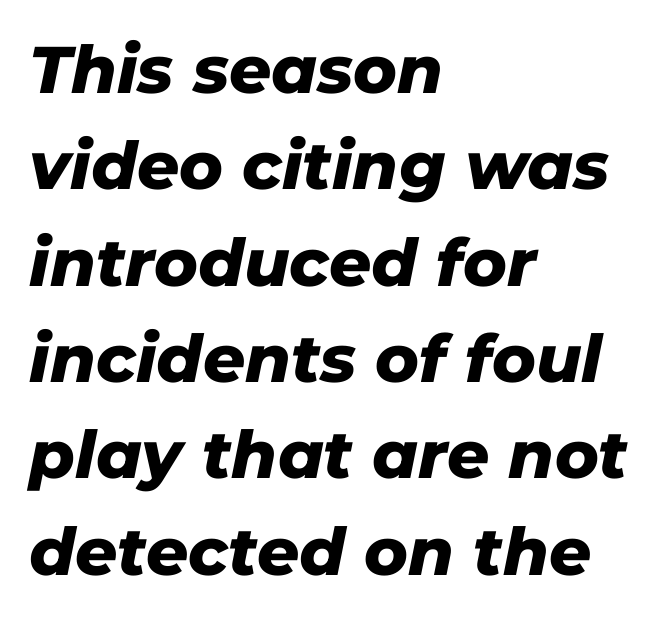
{"italic": "yes", "lean": "right", "slant_degrees": 11, "bold": "yes", "weight": "heavy", "width": "normal", "stroke_contrast": "low", "x_height": "medium", "monospaced": "no", "underline": "no", "align": "left", "line_spacing": "normal", "line_spacing_ratio": 1.46, "letter_spacing": "normal", "letter_spacing_em": 0.0, "glyph_px": 66}
